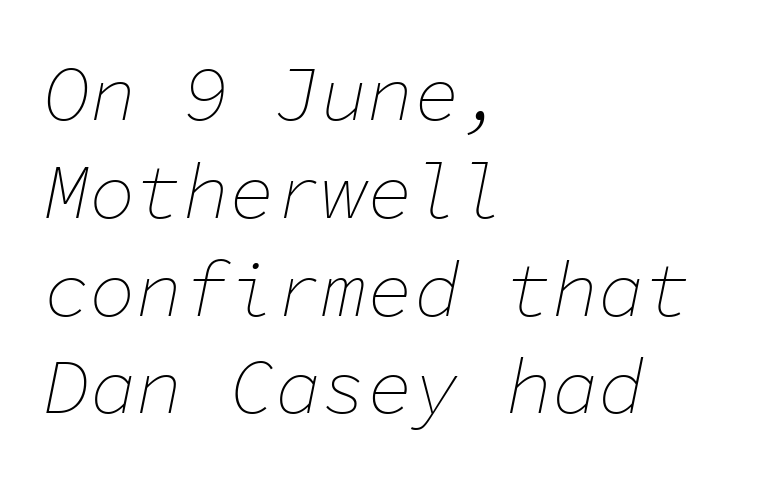
The image shows 77 px thin type, italic (leaning right), monospaced; set left-aligned, normal line spacing (1.27x), normal letter spacing, not underlined; low stroke contrast and a medium x-height.
